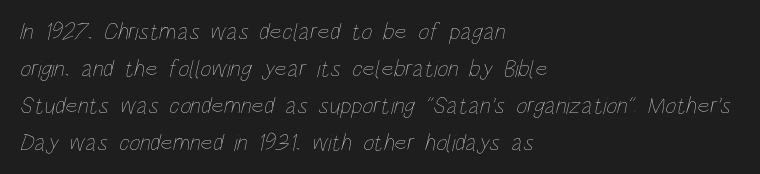
Glance below the letters and you will spot only blank space. The weight tops out at a normal text grade. Caption: standard tracking, unaltered. Short and long lines alike share a common starting point at left.
